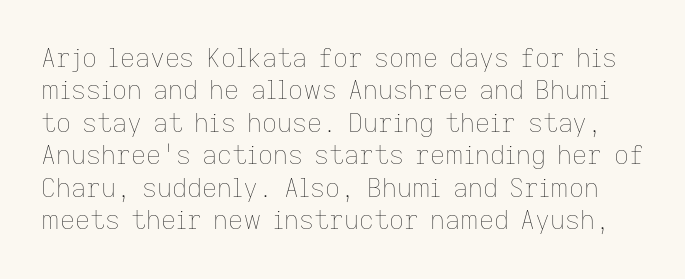
Q: Is the text bold? A: No.
Q: Is the text italic (slanted)? A: No, it is upright.
Q: Is the text underlined? A: No.
Q: Is the spacing between letters normal or unusually wide? A: Normal.
Q: Is the spacing between lines tight, normal or loose? A: Normal.
